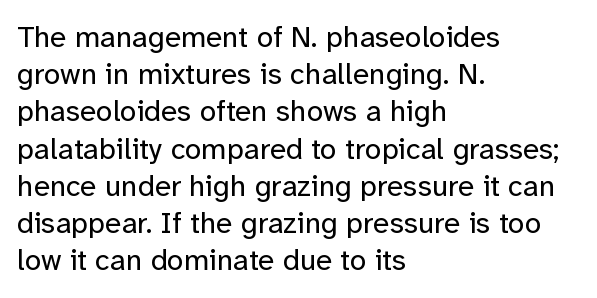
Q: Is the text bold? A: No.
Q: Is the text italic (slanted)? A: No, it is upright.
Q: Is the typeface a serif or a sans-serif typeface? A: Sans-serif.
Q: Is the text underlined? A: No.
Q: How is the paragraph aligned? A: Left-aligned.
Q: Is the spacing between letters normal or unusually wide? A: Normal.
Q: Width (condensed, normal, or wide)? A: Normal.
Q: Stroke contrast? A: Low.
Q: x-height? A: Medium.
Q: Monospaced? A: No.
